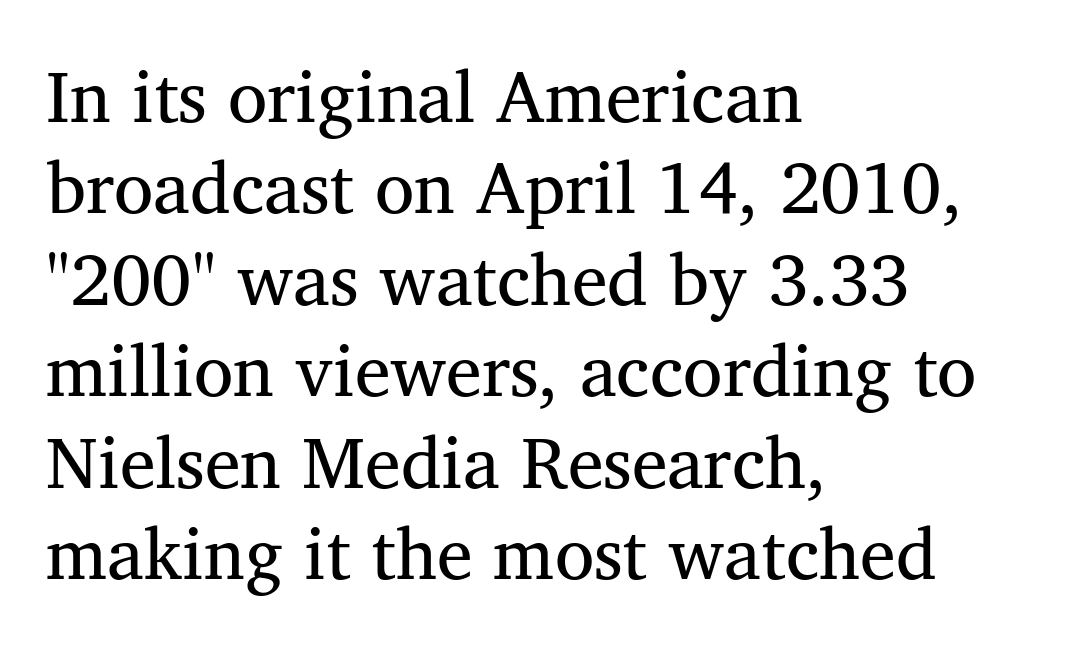
The image shows 72 px regular-weight serif type, upright; set left-aligned, normal line spacing (1.27x), normal letter spacing, not underlined; medium stroke contrast and a medium x-height.
